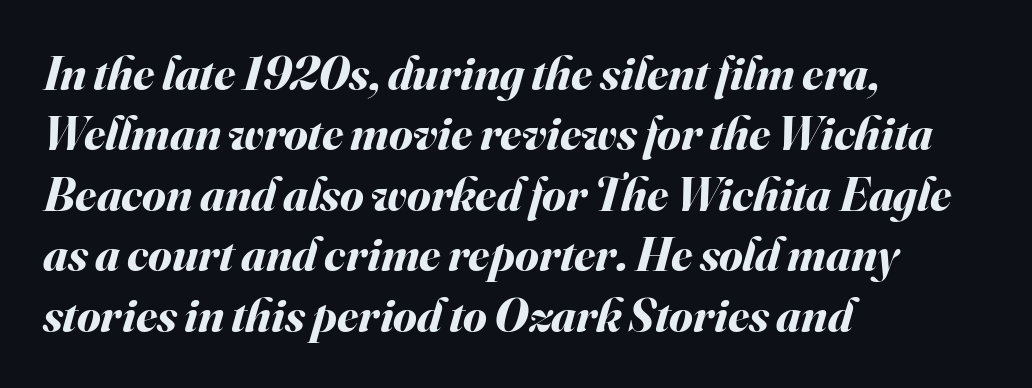
Q: Is the text bold? A: Yes.
Q: Is the text italic (slanted)? A: Yes, it leans right by about 16 degrees.
Q: Is the text underlined? A: No.
Q: How is the paragraph aligned? A: Left-aligned.
Q: Is the spacing between letters normal or unusually wide? A: Normal.
Q: Is the spacing between lines tight, normal or loose? A: Normal.
Q: Width (condensed, normal, or wide)? A: Normal.
Q: Stroke contrast? A: Medium.
Q: x-height? A: Small.
Q: Monospaced? A: No.
